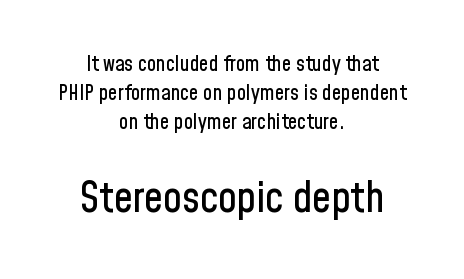
Q: Is the text italic (slanted)? A: No, it is upright.
Q: Is the typeface a serif or a sans-serif typeface? A: Sans-serif.
Q: Is the text underlined? A: No.
Q: How is the paragraph aligned? A: Centered.
Q: Is the spacing between letters normal or unusually wide? A: Normal.
Q: Is the spacing between lines tight, normal or loose? A: Normal.
Q: Which block of text is set in a larger size, the first (top) or the second (bottom)? A: The second (bottom) one.
Q: Width (condensed, normal, or wide)? A: Condensed.
Q: Stroke contrast? A: Low.
Q: x-height? A: Medium.
Q: Monospaced? A: No.
